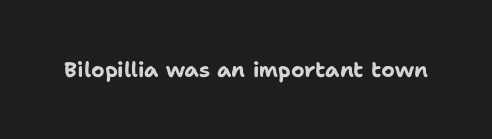
The letterforms sit shoulder to shoulder at normal distance. These lines were composed using upright roman letters. Check the space under the baseline: it is left empty. The sample has been set heavy, in full bold.
